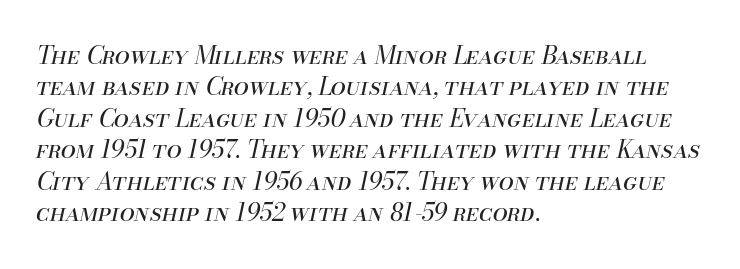
Italic? Definitely — the glyphs are oblique. Decoration check: the copy has no underline. If you drew a ruler down the left edge, every line would touch it. Rows of type keep a routine distance in the vertical direction.
